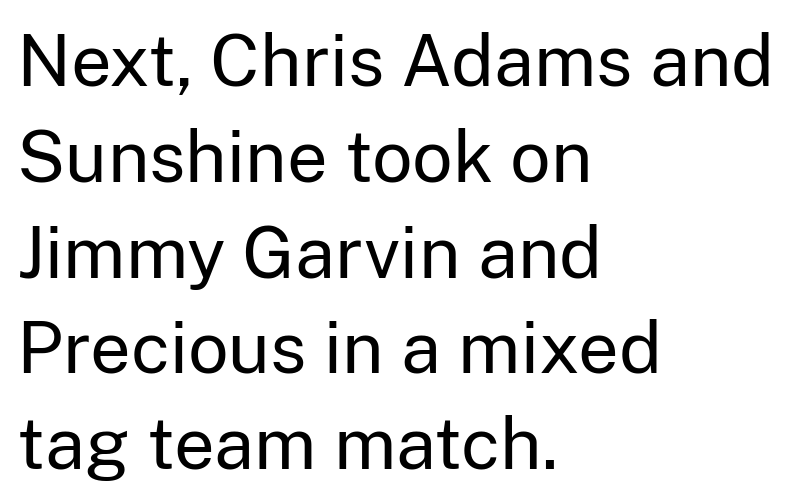
The image shows 72 px regular-weight sans-serif type, upright; set left-aligned, normal line spacing (1.33x), normal letter spacing, not underlined; low stroke contrast and a medium x-height.
